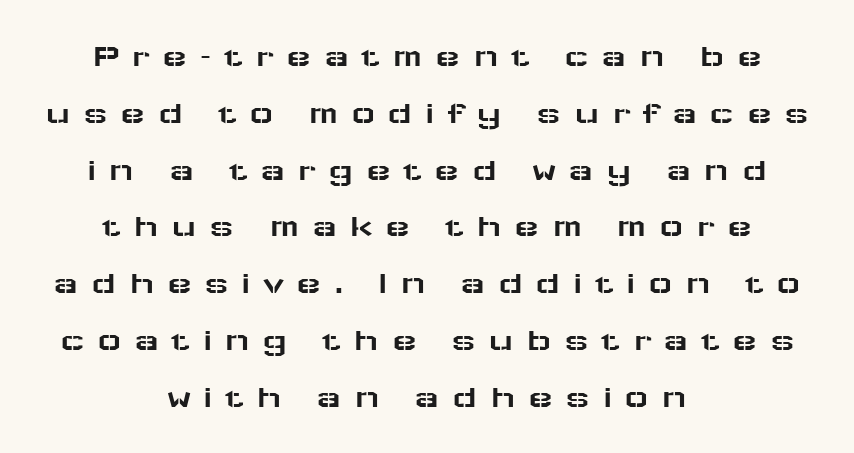
{"serif": "no", "italic": "no", "width": "wide", "stroke_contrast": "low", "x_height": "medium", "monospaced": "no", "underline": "no", "align": "center", "line_spacing_ratio": 1.72, "letter_spacing": "wide", "letter_spacing_em": 0.37, "glyph_px": 33}
